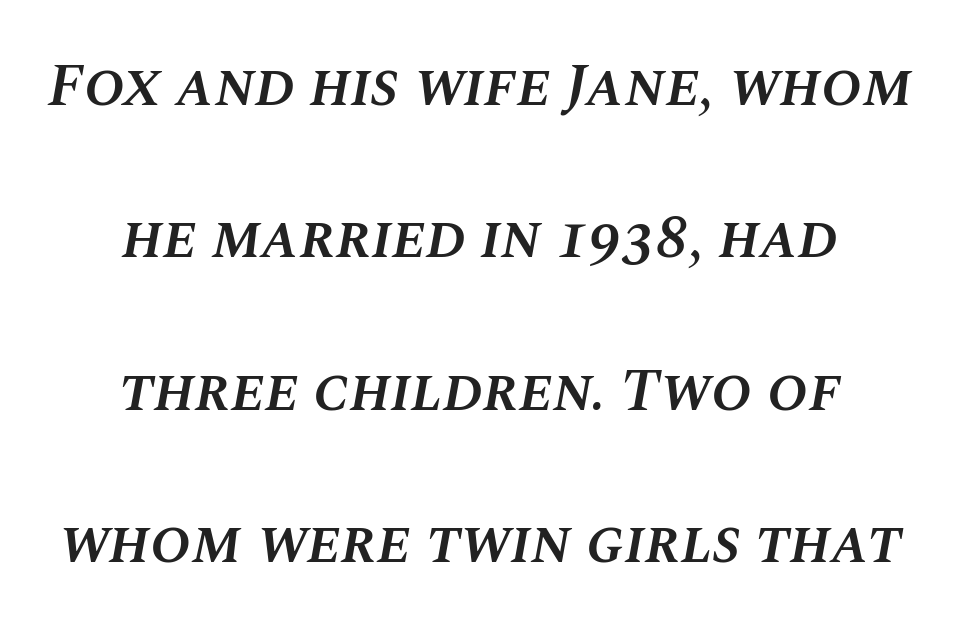
{"italic": "yes", "lean": "right", "slant_degrees": 10, "bold": "semi", "weight": "semibold", "width": "normal", "stroke_contrast": "medium", "x_height": "large", "monospaced": "no", "underline": "no", "align": "center", "line_spacing": "loose", "line_spacing_ratio": 2.5, "letter_spacing": "normal", "letter_spacing_em": 0.0, "glyph_px": 61}
